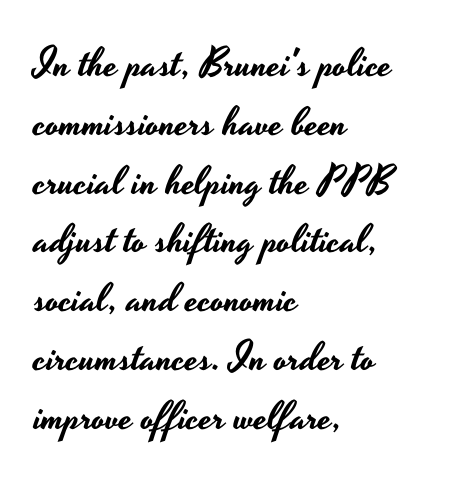
Q: Is the text italic (slanted)? A: Yes.
Q: Is the typeface a serif or a sans-serif typeface? A: Sans-serif.
Q: Is the text underlined? A: No.
Q: How is the paragraph aligned? A: Left-aligned.
Q: Is the spacing between letters normal or unusually wide? A: Normal.
Q: Is the spacing between lines tight, normal or loose? A: Normal.
Q: Width (condensed, normal, or wide)? A: Wide.
Q: Stroke contrast? A: Low.
Q: x-height? A: Small.
Q: Monospaced? A: No.
